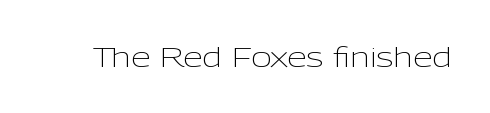
The image shows 28 px light sans-serif type, upright; set normal letter spacing, not underlined; low stroke contrast and a medium x-height.
